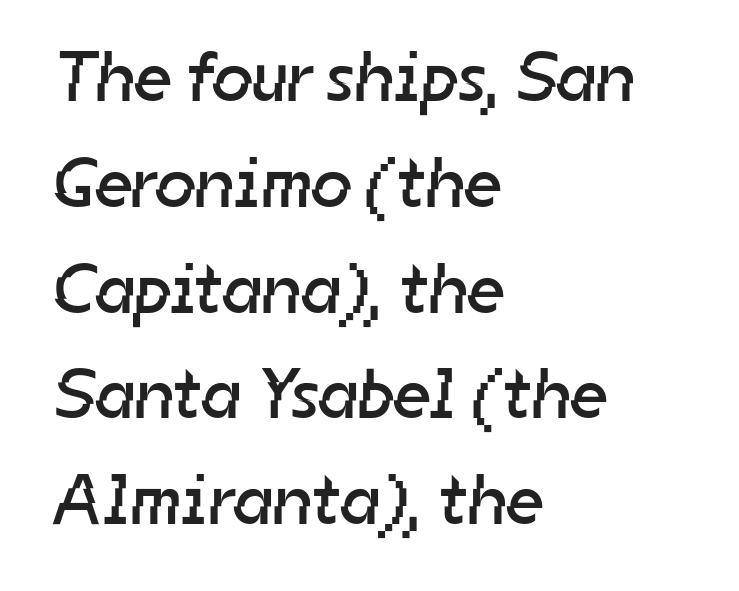
Q: Is the text bold? A: No.
Q: Is the typeface a serif or a sans-serif typeface? A: Sans-serif.
Q: Is the text underlined? A: No.
Q: How is the paragraph aligned? A: Left-aligned.
Q: Is the spacing between letters normal or unusually wide? A: Normal.
Q: Is the spacing between lines tight, normal or loose? A: Normal.
Q: Width (condensed, normal, or wide)? A: Normal.
Q: Stroke contrast? A: Low.
Q: x-height? A: Medium.
Q: Monospaced? A: No.
